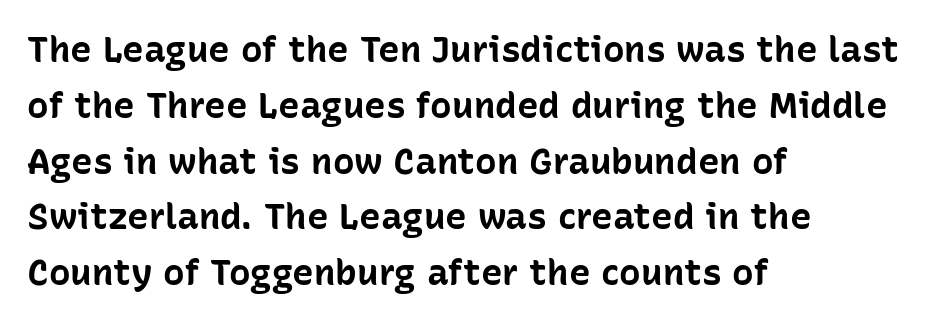
The image shows 36 px bold sans-serif type, upright; set left-aligned, normal line spacing (1.55x), normal letter spacing, not underlined; low stroke contrast and a medium x-height.
